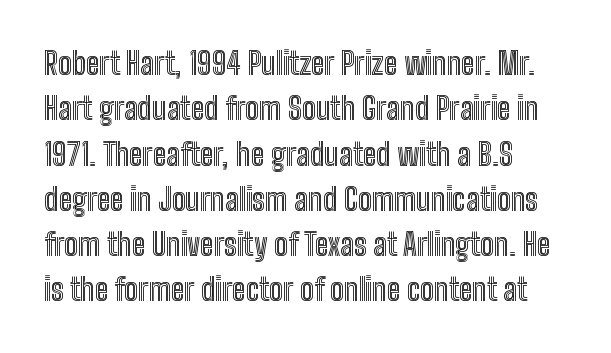
The image shows 31 px condensed type, upright; set left-aligned, normal line spacing (1.46x), normal letter spacing, not underlined; a medium x-height.
